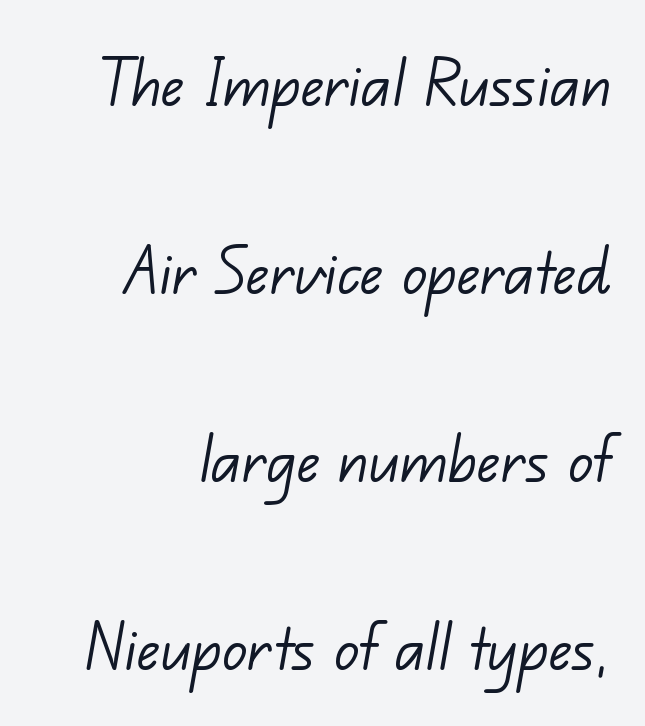
{"serif": "no", "bold": "no", "weight": "light", "width": "normal", "stroke_contrast": "low", "x_height": "small", "monospaced": "no", "underline": "no", "align": "right", "line_spacing": "loose", "line_spacing_ratio": 2.44, "letter_spacing": "normal", "letter_spacing_em": 0.0, "glyph_px": 77}
